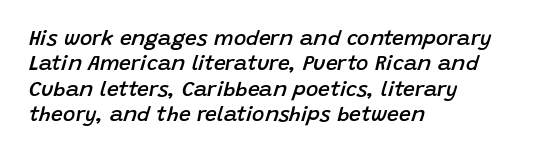
{"italic": "yes", "lean": "right", "slant_degrees": 15, "bold": "semi", "underline": "no", "align": "left", "line_spacing_ratio": 1.21, "letter_spacing": "normal", "letter_spacing_em": 0.0, "glyph_px": 21}
